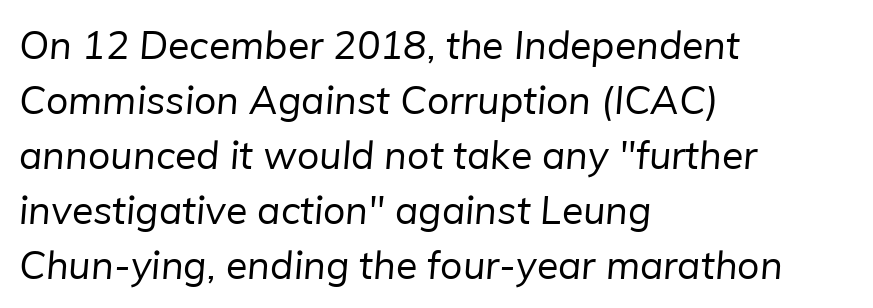
The image shows 39 px regular-weight sans-serif type; set left-aligned, normal line spacing (1.41x), normal letter spacing, not underlined; low stroke contrast and a medium x-height.
